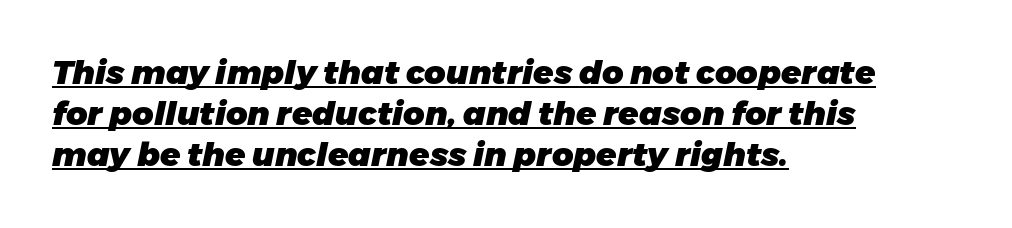
Quick note: interline space is typical. Here the glyphs are tracked normally, forming tight word shapes. Typeset ragged right — the left edge is the straight one. Glance below the letters and you will spot a drawn line. Varying glyph widths throughout — classic text-font behaviour.
